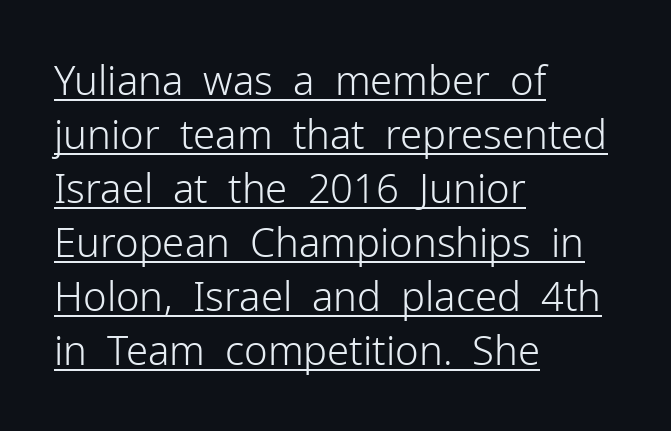
The image shows 40 px light sans-serif type, upright; set left-aligned, normal line spacing (1.35x), normal letter spacing, underlined; low stroke contrast and a medium x-height.
